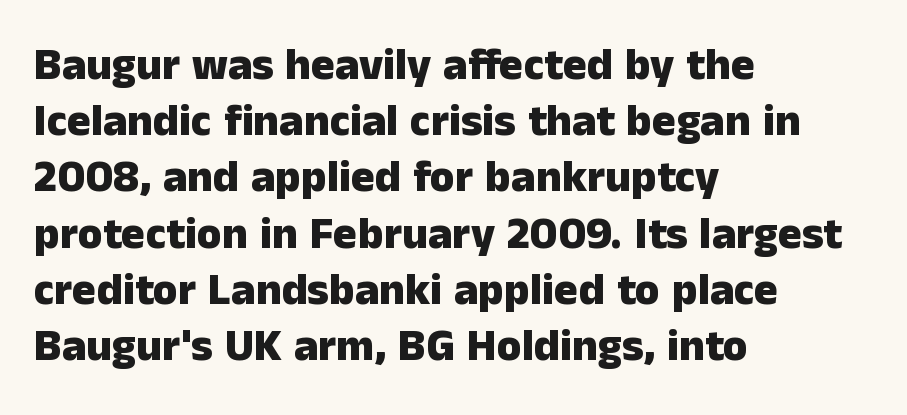
The image shows 45 px heavy sans-serif type, upright; set left-aligned, normal line spacing (1.25x), normal letter spacing, not underlined; low stroke contrast and a medium x-height.
